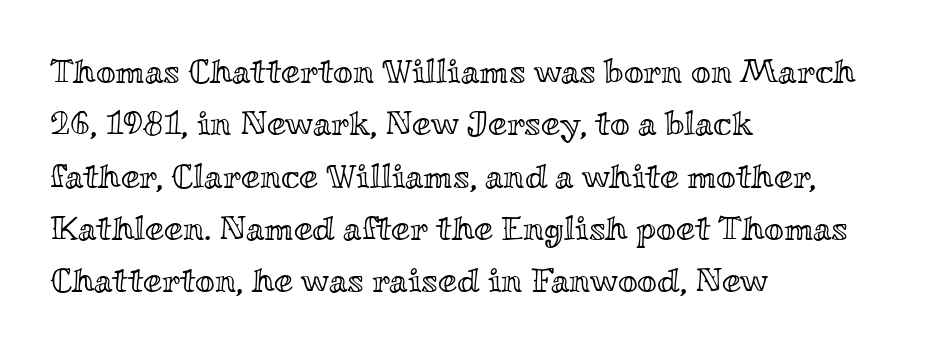
The image shows 34 px wide type, upright; set left-aligned, normal line spacing (1.54x), normal letter spacing, not underlined; a small x-height.
